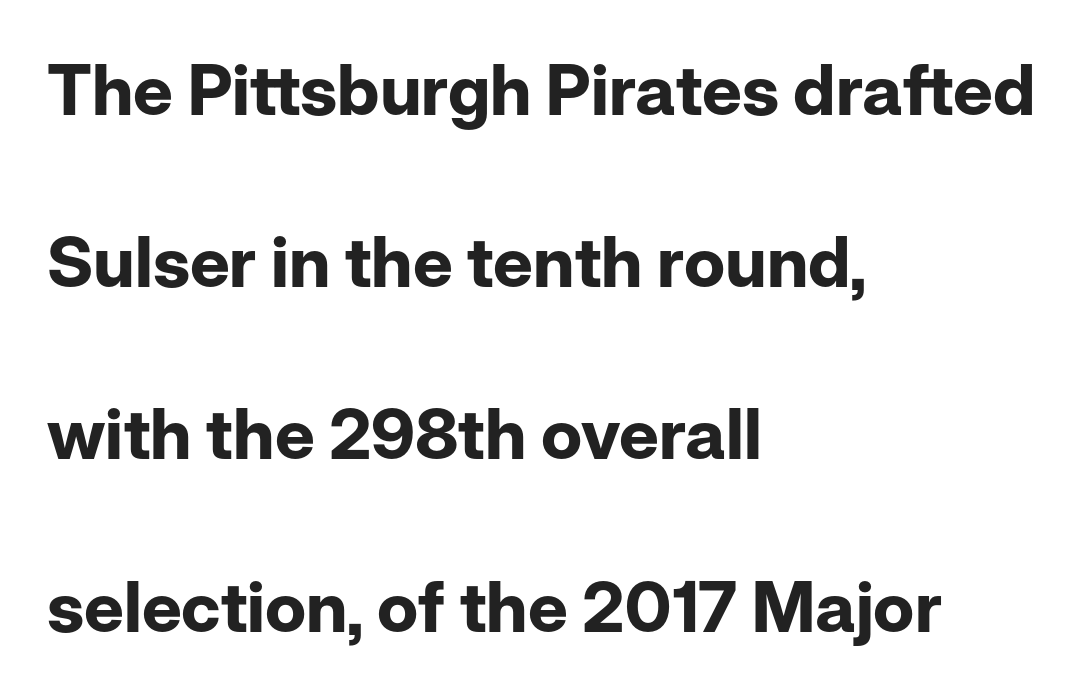
The image shows 70 px bold sans-serif type, upright; set left-aligned, loose line spacing (2.46x), normal letter spacing, not underlined; low stroke contrast and a medium x-height.
